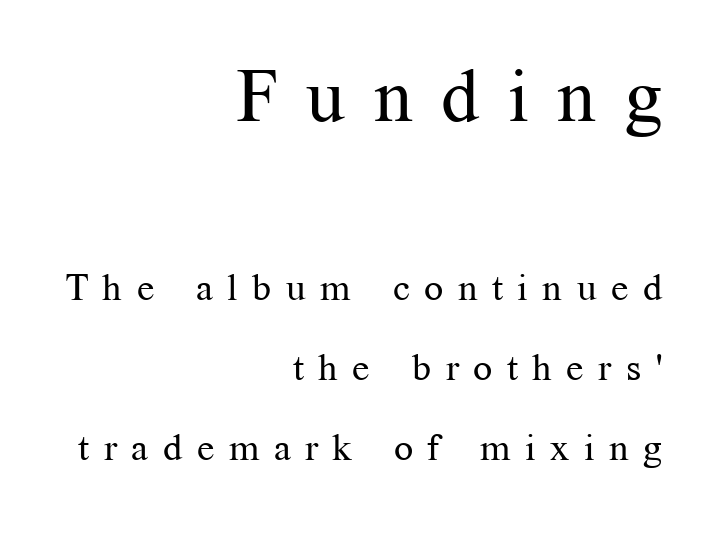
The image shows 75 px regular-weight serif type, upright; set right-aligned, loose line spacing (2.1x), unusually wide letter spacing (+0.38 em), not underlined; the first (top) block is 1.97x larger; medium stroke contrast and a medium x-height.
